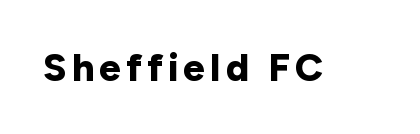
Any mark beneath the type? The region is blank. The type family on display is of the sans-serif kind. The rendering uses natural spacing where letterforms have individual widths. I'd describe the lettering as bold — thick and assertive.
